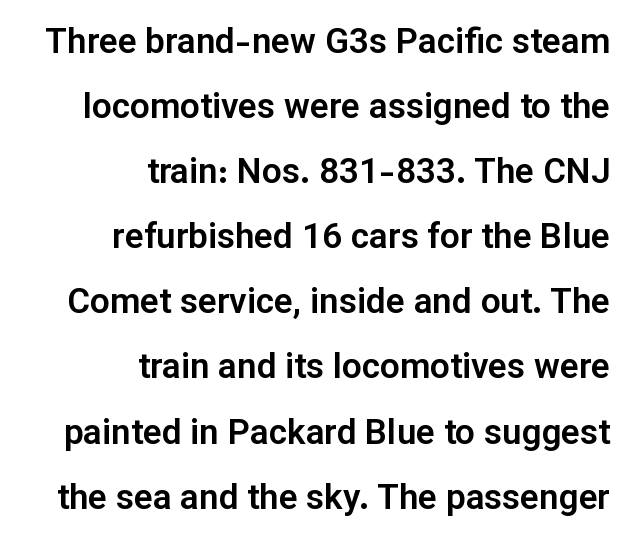
{"serif": "no", "italic": "no", "width": "normal", "stroke_contrast": "low", "x_height": "medium", "monospaced": "no", "underline": "no", "align": "right", "line_spacing_ratio": 1.86, "letter_spacing": "normal", "letter_spacing_em": 0.0, "glyph_px": 35}
